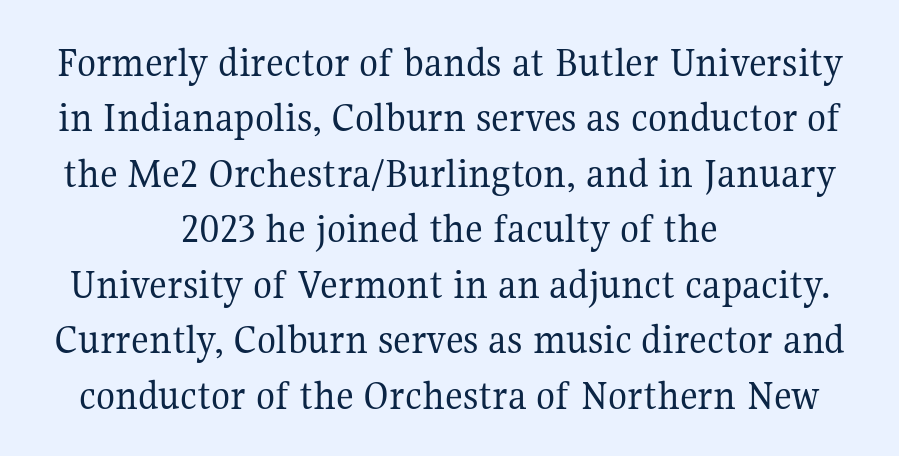
To sum up the face: it has serifs. Line spacing here is normal. Caption: face not bold, strokes unweighted. Here the designer chose a conventional face with non-uniform glyph widths.
